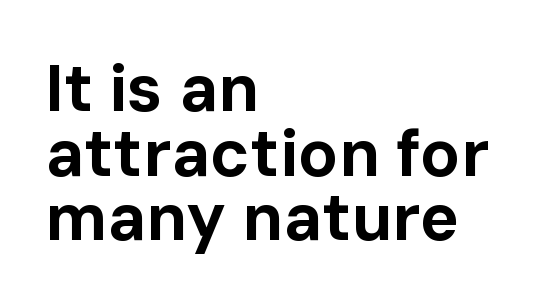
This is heavy type, rendered in bold. Characters follow at the spacing the type designer built in. Rule under the text: the space is simply empty. If you measured baseline to baseline, you'd find a short distance. Character widths vary here, with narrow letters taking less room than wide ones.
